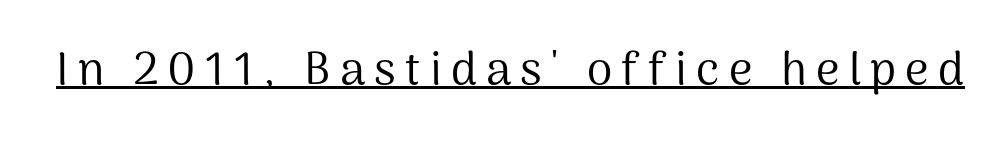
The image shows 46 px regular-weight sans-serif type, upright; set unusually wide letter spacing (+0.2 em), underlined; medium stroke contrast and a medium x-height.
